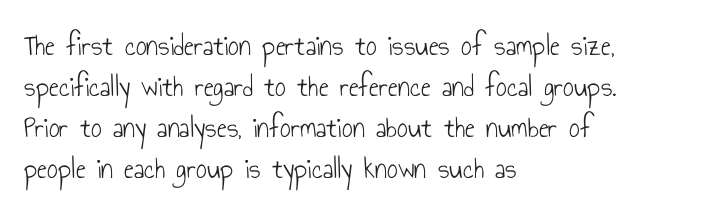
Q: Is the text bold? A: No.
Q: Is the text italic (slanted)? A: No, it is upright.
Q: Is the typeface a serif or a sans-serif typeface? A: Sans-serif.
Q: Is the text underlined? A: No.
Q: How is the paragraph aligned? A: Left-aligned.
Q: Is the spacing between letters normal or unusually wide? A: Normal.
Q: Is the spacing between lines tight, normal or loose? A: Normal.
Q: Width (condensed, normal, or wide)? A: Condensed.
Q: Stroke contrast? A: Low.
Q: x-height? A: Small.
Q: Monospaced? A: No.
